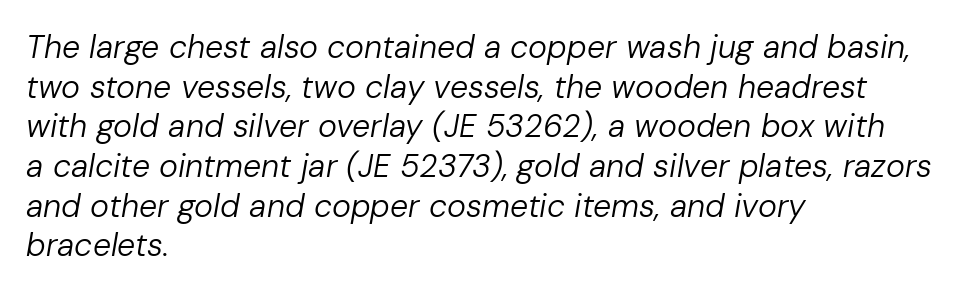
Q: Is the text bold? A: No.
Q: Is the text italic (slanted)? A: Yes, it leans right by about 10 degrees.
Q: Is the text underlined? A: No.
Q: How is the paragraph aligned? A: Left-aligned.
Q: Is the spacing between letters normal or unusually wide? A: Normal.
Q: Width (condensed, normal, or wide)? A: Normal.
Q: Stroke contrast? A: Low.
Q: x-height? A: Medium.
Q: Monospaced? A: No.
